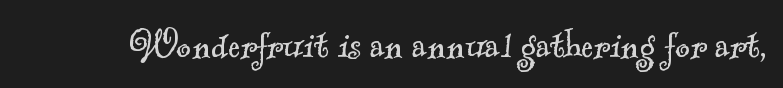
The image shows 46 px light serif type; set normal letter spacing, not underlined; a small x-height.
